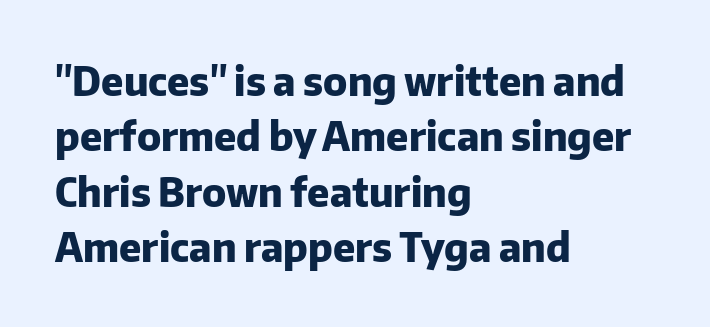
The image shows 39 px heavy sans-serif type, upright; set left-aligned, normal line spacing (1.42x), normal letter spacing, not underlined; low stroke contrast and a medium x-height.
